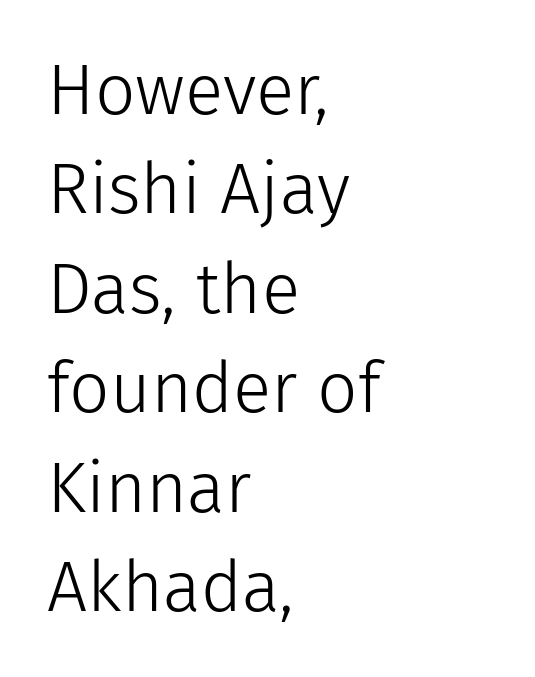
Q: Is the text bold? A: No.
Q: Is the text italic (slanted)? A: No, it is upright.
Q: Is the typeface a serif or a sans-serif typeface? A: Sans-serif.
Q: Is the text underlined? A: No.
Q: How is the paragraph aligned? A: Left-aligned.
Q: Is the spacing between letters normal or unusually wide? A: Normal.
Q: Is the spacing between lines tight, normal or loose? A: Normal.
Q: Width (condensed, normal, or wide)? A: Normal.
Q: Stroke contrast? A: Low.
Q: x-height? A: Medium.
Q: Monospaced? A: No.
